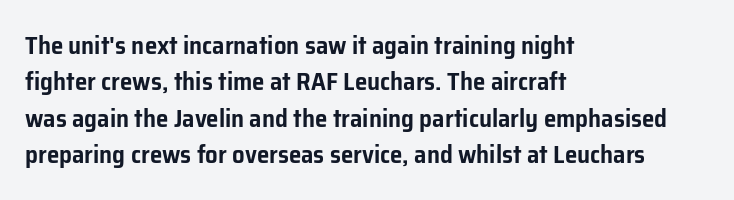
Plain, unruled lines of type. The type is set solid horizontally, with unmodified tracking. Tall strokes in this sample are plumb rather than angled. Regarding leading, the lines here are spaced in the standard way.
